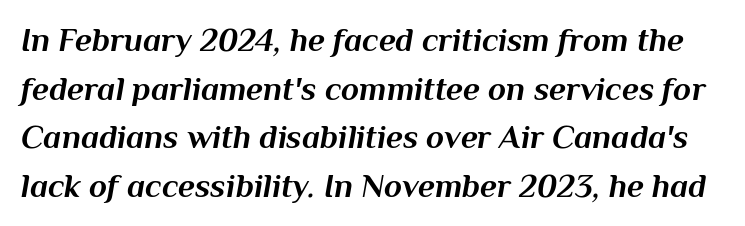
You could not count columns in this text — the font is proportionally spaced. The passage shown has conventional tracking throughout. The words here are not underlined. The vertical gap from one line to the next is medium. The letters are slanted; this is an italic face. The face used here has the dense, thick strokes of a bold.
